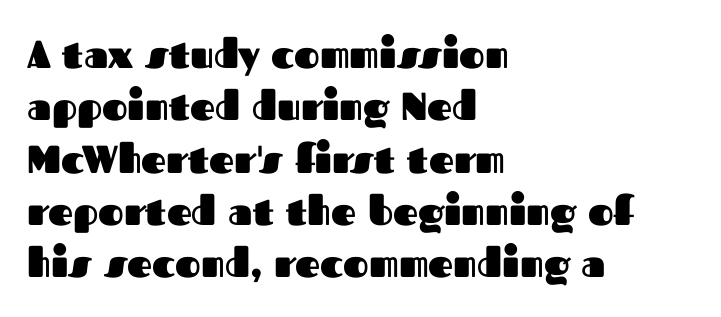
The image shows 39 px heavy sans-serif type, upright; set left-aligned, normal line spacing (1.34x), normal letter spacing, not underlined; medium stroke contrast and a medium x-height.
